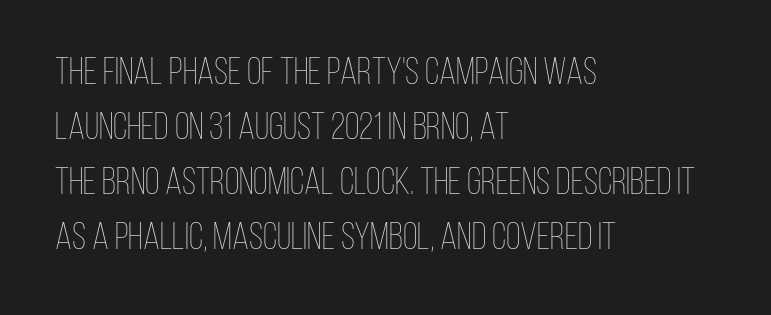
Q: Is the text bold? A: No.
Q: Is the text italic (slanted)? A: No, it is upright.
Q: Is the text underlined? A: No.
Q: How is the paragraph aligned? A: Left-aligned.
Q: Is the spacing between letters normal or unusually wide? A: Normal.
Q: Is the spacing between lines tight, normal or loose? A: Normal.
Q: Width (condensed, normal, or wide)? A: Condensed.
Q: Stroke contrast? A: Low.
Q: x-height? A: Large.
Q: Monospaced? A: No.
